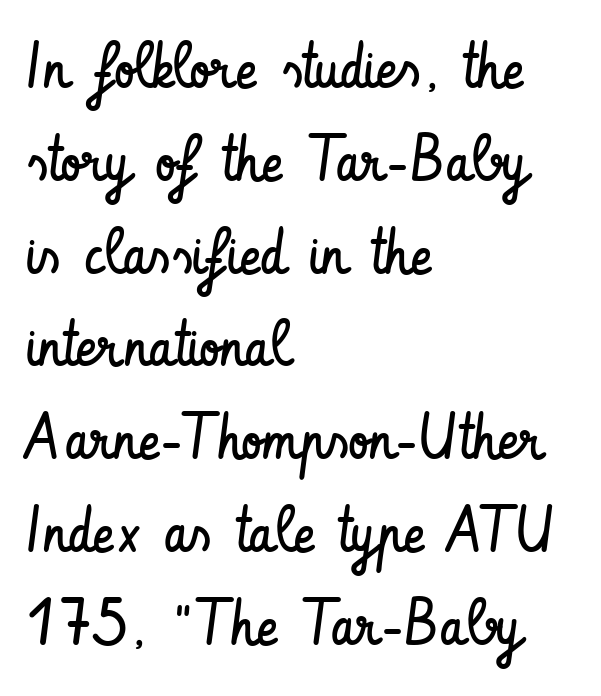
{"serif": "no", "italic": "no", "bold": "no", "weight": "regular", "width": "condensed", "stroke_contrast": "low", "x_height": "small", "monospaced": "no", "underline": "no", "align": "left", "line_spacing": "normal", "line_spacing_ratio": 1.45, "letter_spacing": "normal", "letter_spacing_em": 0.0, "glyph_px": 64}
